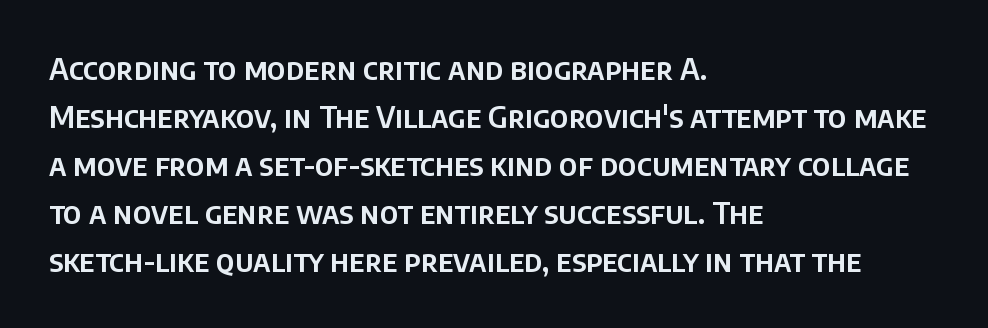
{"serif": "no", "italic": "no", "width": "normal", "stroke_contrast": "low", "x_height": "large", "monospaced": "no", "underline": "no", "align": "left", "line_spacing": "normal", "line_spacing_ratio": 1.6, "letter_spacing": "normal", "letter_spacing_em": 0.0, "glyph_px": 30}
